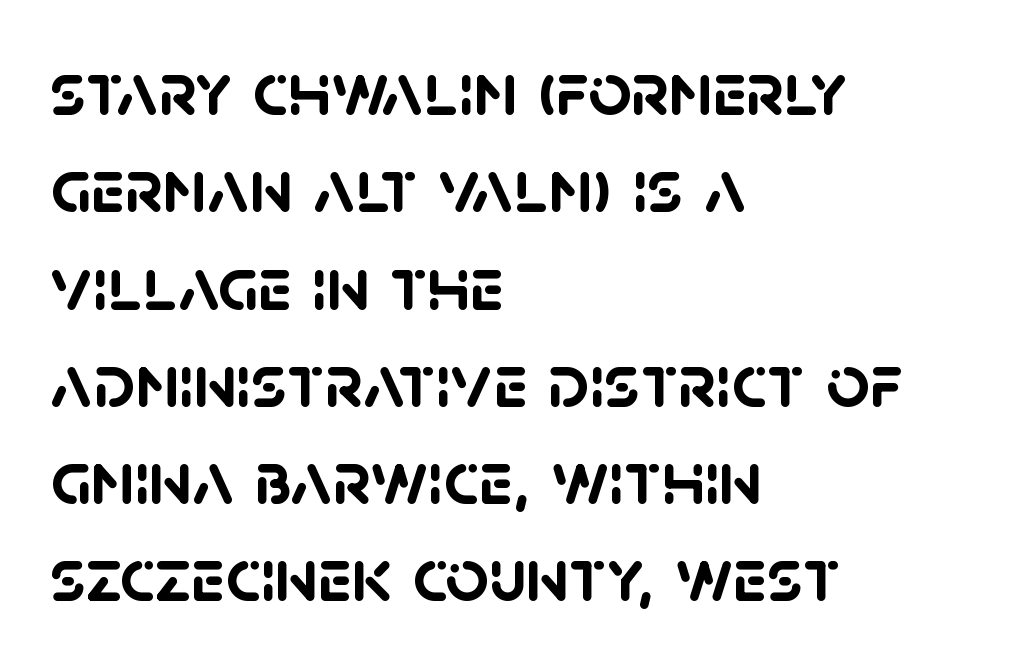
{"serif": "no", "bold": "yes", "weight": "semibold", "width": "normal", "stroke_contrast": "low", "x_height": "large", "monospaced": "no", "underline": "no", "align": "left", "line_spacing": "normal", "line_spacing_ratio": 1.28, "letter_spacing": "normal", "letter_spacing_em": 0.0, "glyph_px": 76}
